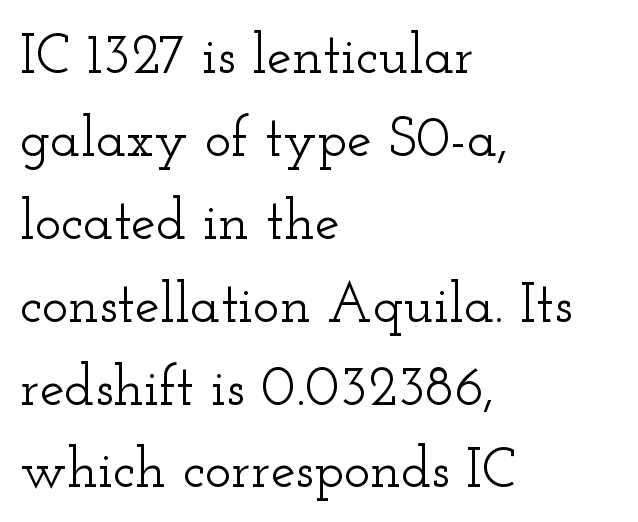
The image shows 56 px wide serif type, upright; set left-aligned, normal line spacing (1.48x), normal letter spacing, not underlined; low stroke contrast and a small x-height.
